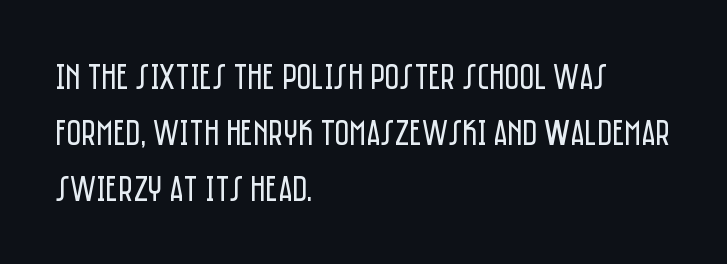
The image shows 36 px regular-weight, condensed sans-serif type, upright; set left-aligned, normal line spacing (1.55x), normal letter spacing, not underlined; low stroke contrast and a large x-height.
